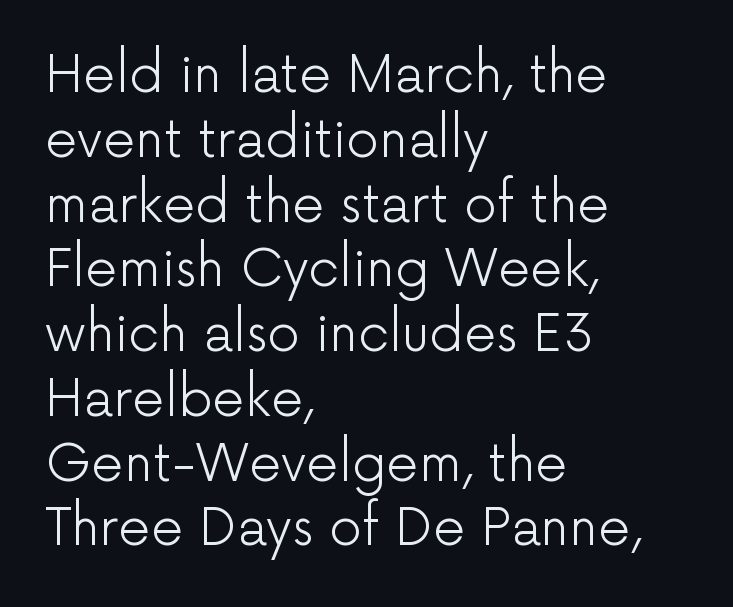
{"serif": "no", "italic": "no", "bold": "no", "weight": "light", "width": "normal", "stroke_contrast": "low", "x_height": "medium", "monospaced": "no", "underline": "no", "align": "left", "line_spacing": "normal", "line_spacing_ratio": 1.27, "letter_spacing": "normal", "letter_spacing_em": 0.0, "glyph_px": 51}
